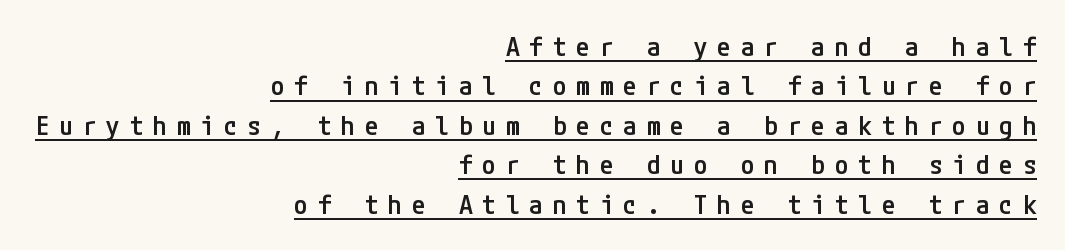
The image shows 27 px text type, upright; set right-aligned, normal line spacing (1.46x), unusually wide letter spacing (+0.37 em), underlined.
